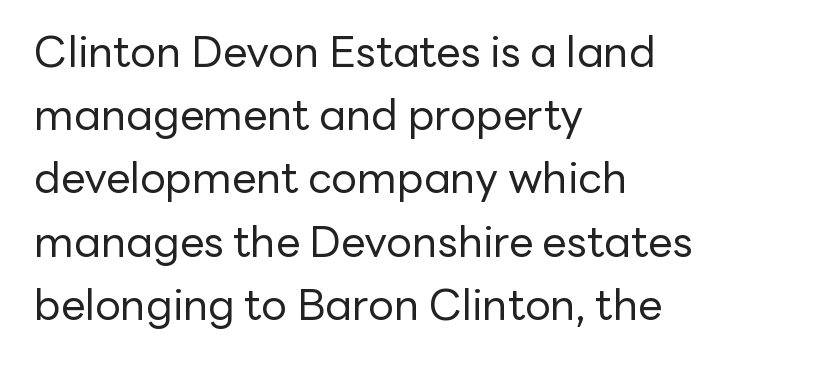
Q: Is the text bold? A: No.
Q: Is the text italic (slanted)? A: No, it is upright.
Q: Is the typeface a serif or a sans-serif typeface? A: Sans-serif.
Q: Is the text underlined? A: No.
Q: How is the paragraph aligned? A: Left-aligned.
Q: Is the spacing between letters normal or unusually wide? A: Normal.
Q: Is the spacing between lines tight, normal or loose? A: Normal.
Q: Width (condensed, normal, or wide)? A: Normal.
Q: Stroke contrast? A: Low.
Q: x-height? A: Medium.
Q: Monospaced? A: No.
